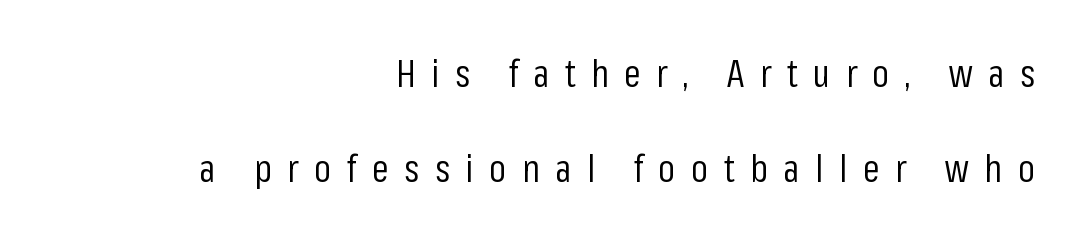
Q: Is the text bold? A: No.
Q: Is the text italic (slanted)? A: No, it is upright.
Q: Is the typeface a serif or a sans-serif typeface? A: Sans-serif.
Q: Is the text underlined? A: No.
Q: How is the paragraph aligned? A: Right-aligned.
Q: Is the spacing between letters normal or unusually wide? A: Unusually wide.
Q: Is the spacing between lines tight, normal or loose? A: Loose.
Q: Width (condensed, normal, or wide)? A: Condensed.
Q: Stroke contrast? A: Low.
Q: x-height? A: Medium.
Q: Monospaced? A: No.
